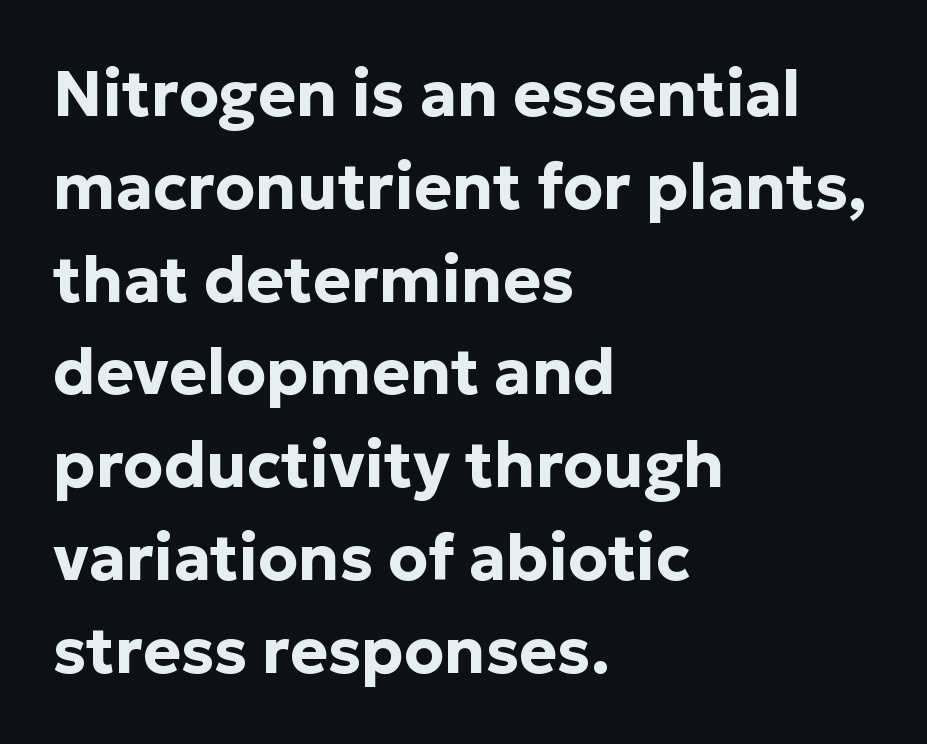
The image shows 64 px bold sans-serif type, upright; set left-aligned, normal line spacing (1.45x), normal letter spacing, not underlined; low stroke contrast and a medium x-height.
